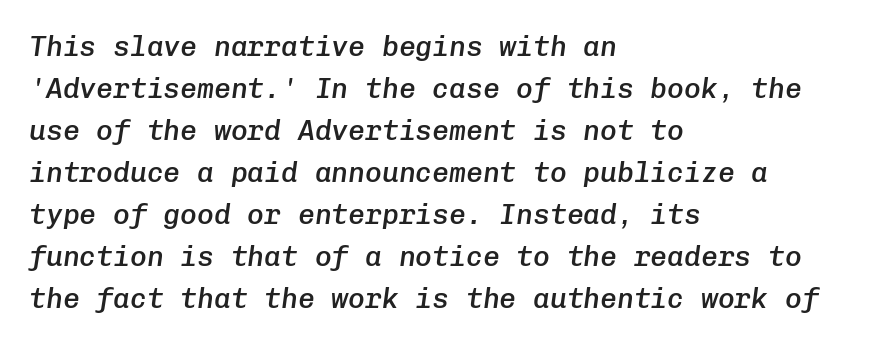
A fair bit of extra ink — the face is semibold, not bold. Underline: absent. Here the glyphs are tracked normally, forming tight word shapes. Slant detected: the letters are inclined.
